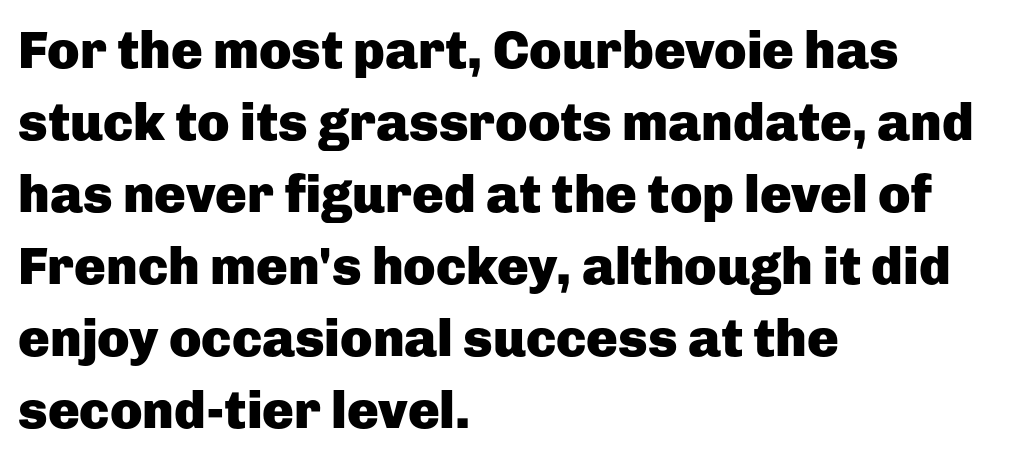
The image shows 53 px heavy sans-serif type, upright; set left-aligned, normal line spacing (1.36x), normal letter spacing, not underlined; low stroke contrast and a medium x-height.
